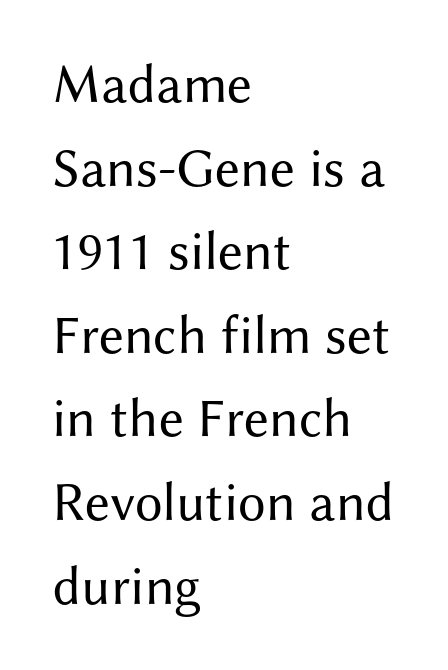
{"serif": "no", "italic": "no", "bold": "no", "weight": "regular", "width": "normal", "stroke_contrast": "medium", "x_height": "medium", "monospaced": "no", "underline": "no", "align": "left", "line_spacing": "normal", "line_spacing_ratio": 1.52, "letter_spacing": "normal", "letter_spacing_em": 0.0, "glyph_px": 55}
